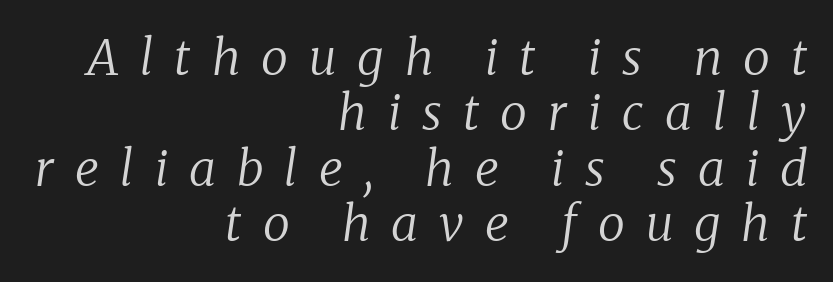
Q: Is the text bold? A: No.
Q: Is the text italic (slanted)? A: Yes, it leans right by about 8 degrees.
Q: Is the typeface a serif or a sans-serif typeface? A: Serif.
Q: Is the text underlined? A: No.
Q: How is the paragraph aligned? A: Right-aligned.
Q: Is the spacing between letters normal or unusually wide? A: Unusually wide.
Q: Is the spacing between lines tight, normal or loose? A: Tight.
Q: Width (condensed, normal, or wide)? A: Normal.
Q: Stroke contrast? A: Low.
Q: x-height? A: Medium.
Q: Monospaced? A: No.
